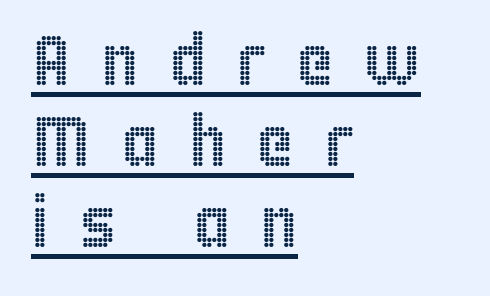
Q: Is the text italic (slanted)? A: No, it is upright.
Q: Is the text underlined? A: Yes.
Q: How is the paragraph aligned? A: Left-aligned.
Q: Is the spacing between letters normal or unusually wide? A: Unusually wide.
Q: Is the spacing between lines tight, normal or loose? A: Tight.
Q: Width (condensed, normal, or wide)? A: Condensed.
Q: x-height? A: Large.
Q: Monospaced? A: No.
